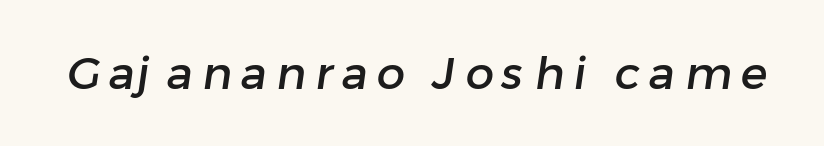
The typeface chosen for these lines omits serifs. The baseline area is clear. Students, note that the glyphs here are deliberately spaced far apart. A typesetter would call this proportional, since set widths differ per character.
